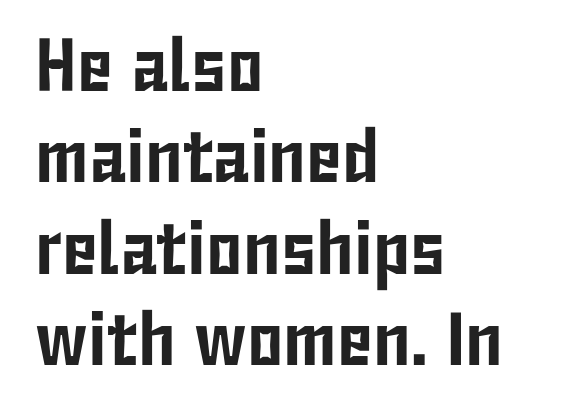
The image shows 75 px condensed sans-serif type, upright; set left-aligned, line spacing 1.22x, normal letter spacing, not underlined; low stroke contrast and a medium x-height.
